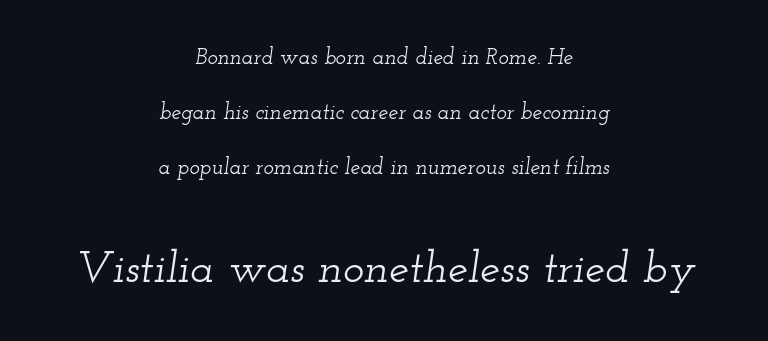
The image shows 45 px wide serif type, italic (leaning right); set centered, loose line spacing (2.5x), normal letter spacing, not underlined; the second (bottom) block is 2.05x larger; low stroke contrast and a small x-height.
